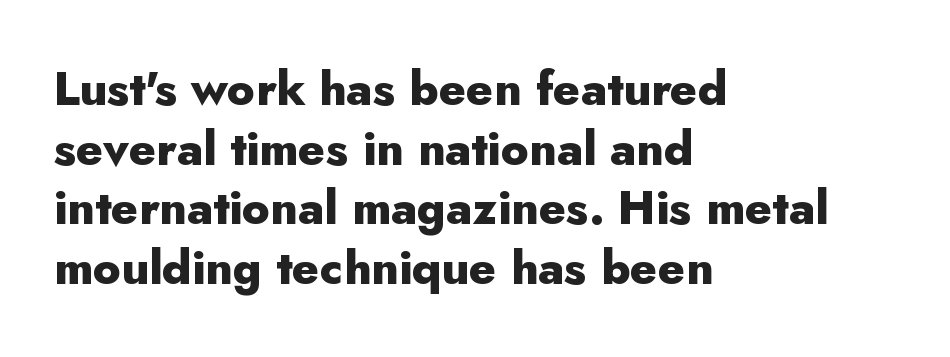
{"serif": "no", "italic": "no", "bold": "yes", "weight": "heavy", "width": "normal", "stroke_contrast": "low", "x_height": "small", "monospaced": "no", "underline": "no", "align": "left", "line_spacing": "normal", "line_spacing_ratio": 1.27, "letter_spacing": "normal", "letter_spacing_em": 0.0, "glyph_px": 47}
